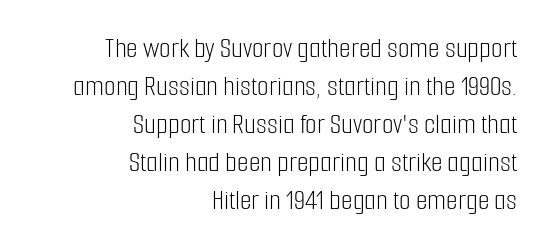
Q: Is the text bold? A: No.
Q: Is the text italic (slanted)? A: No, it is upright.
Q: Is the typeface a serif or a sans-serif typeface? A: Sans-serif.
Q: Is the text underlined? A: No.
Q: How is the paragraph aligned? A: Right-aligned.
Q: Is the spacing between letters normal or unusually wide? A: Normal.
Q: Is the spacing between lines tight, normal or loose? A: Normal.
Q: Width (condensed, normal, or wide)? A: Condensed.
Q: Stroke contrast? A: Low.
Q: x-height? A: Medium.
Q: Monospaced? A: No.
